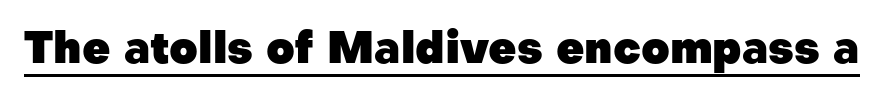
{"serif": "no", "italic": "no", "bold": "yes", "weight": "heavy", "width": "normal", "stroke_contrast": "low", "x_height": "medium", "monospaced": "no", "underline": "yes", "letter_spacing": "normal", "letter_spacing_em": 0.0, "glyph_px": 44}
